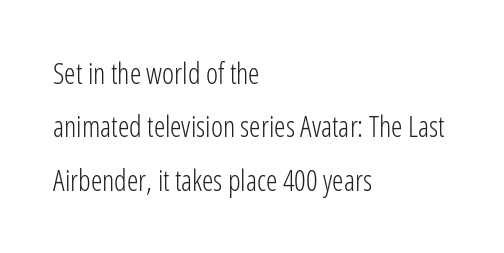
This rendering employs a face without finishing strokes, i.e., a sans-serif. No chunkiness to these letters — they're not bold. Beneath every word, the page is bare. Vertical strokes here are truly vertical. If you drew a ruler down the left edge, every line would touch it.
